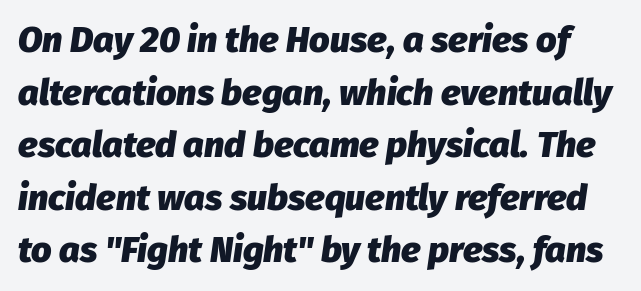
{"italic": "yes", "lean": "right", "slant_degrees": 8, "bold": "yes", "weight": "heavy", "width": "normal", "stroke_contrast": "low", "x_height": "medium", "monospaced": "no", "underline": "no", "line_spacing": "normal", "line_spacing_ratio": 1.46, "letter_spacing": "normal", "letter_spacing_em": 0.0, "glyph_px": 36}
